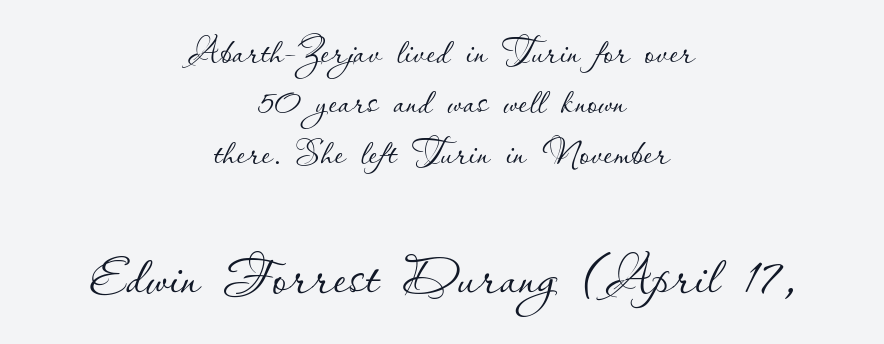
Which margin do the lines hug? Neither — every line sits in the middle. Spacing verdict: proportional, widths tailored to each character. Counters stay open thanks to moderate or lighter strokes. Which of the two is more prominent by size? The second, at the bottom. The rendering uses a small line-height, squeezing the rows.
